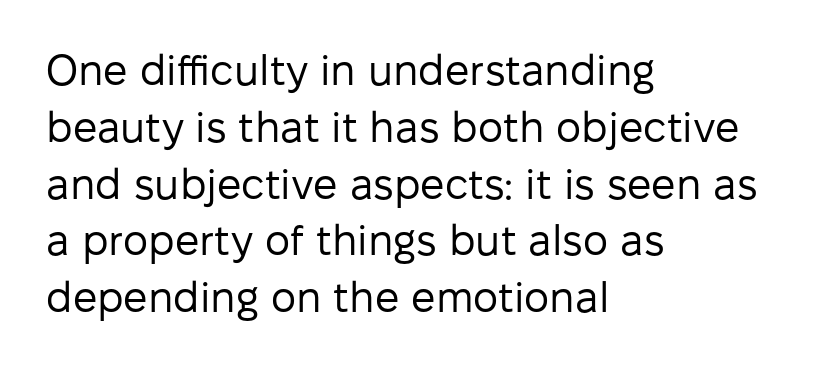
You could not count columns in this text — the font is proportionally spaced. The type sits square on the baseline with zero lean. Decoration check: the copy has no underline. One-word summary of the alignment: left. Does the type have serifs? No, each stem ends abruptly. The font sits on the lighter half of the weight spectrum, regular included.
